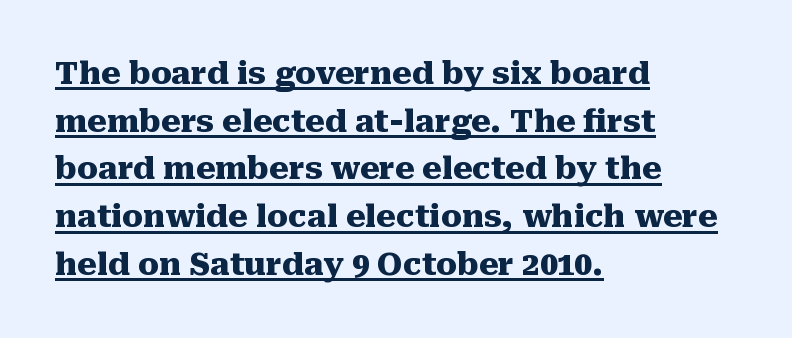
{"serif": "yes", "italic": "no", "bold": "yes", "weight": "heavy", "width": "normal", "stroke_contrast": "medium", "x_height": "medium", "monospaced": "no", "underline": "yes", "align": "left", "line_spacing": "normal", "line_spacing_ratio": 1.54, "letter_spacing": "normal", "letter_spacing_em": 0.0, "glyph_px": 31}
